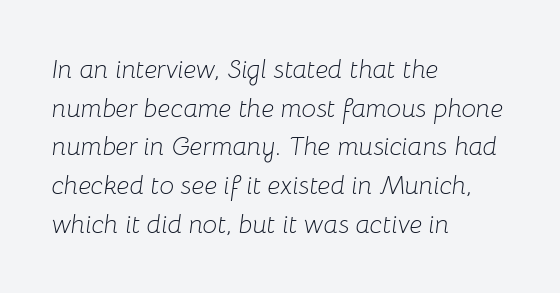
Standard letterfit; no display-style spreading of the glyphs. Regular leading. The passage shown leans; its letterforms are oblique. Weight: regular or lighter. The compositor pushed each line to the left boundary.
